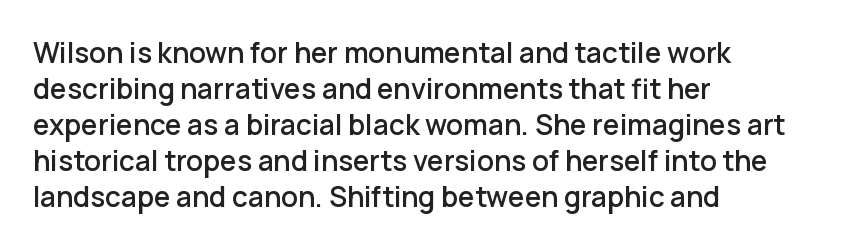
Q: Is the text italic (slanted)? A: No, it is upright.
Q: Is the typeface a serif or a sans-serif typeface? A: Sans-serif.
Q: Is the text underlined? A: No.
Q: How is the paragraph aligned? A: Left-aligned.
Q: Is the spacing between letters normal or unusually wide? A: Normal.
Q: Is the spacing between lines tight, normal or loose? A: Normal.
Q: Width (condensed, normal, or wide)? A: Normal.
Q: Stroke contrast? A: Low.
Q: x-height? A: Medium.
Q: Monospaced? A: No.
